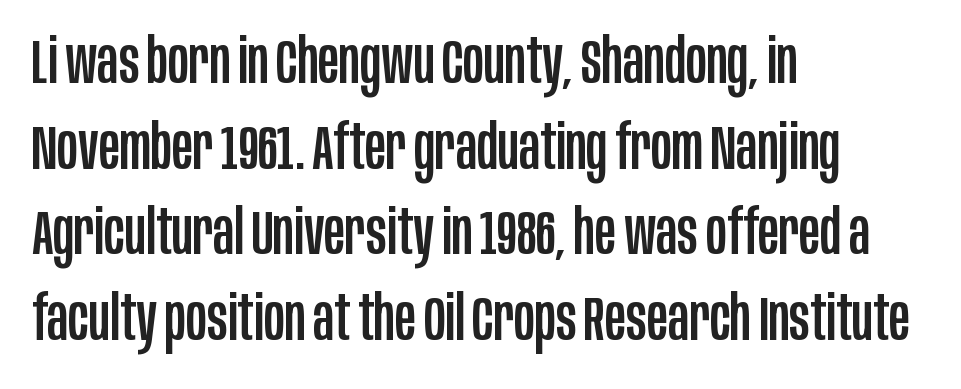
Q: Is the text italic (slanted)? A: No, it is upright.
Q: Is the typeface a serif or a sans-serif typeface? A: Sans-serif.
Q: Is the text underlined? A: No.
Q: How is the paragraph aligned? A: Left-aligned.
Q: Is the spacing between letters normal or unusually wide? A: Normal.
Q: Is the spacing between lines tight, normal or loose? A: Normal.
Q: Width (condensed, normal, or wide)? A: Condensed.
Q: Stroke contrast? A: Low.
Q: x-height? A: Large.
Q: Monospaced? A: No.
